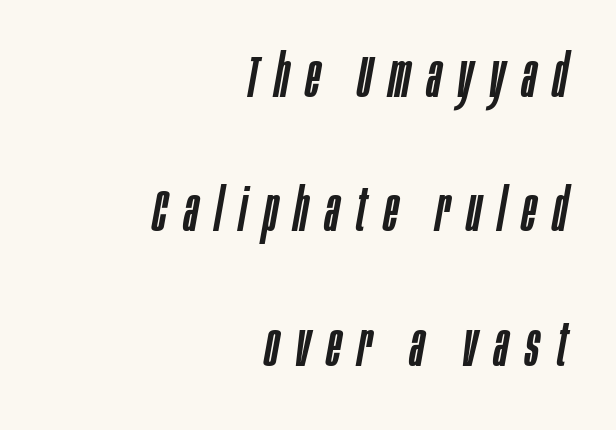
Do the characters align in a grid? No, the font is proportional. Style check: oblique. Unmarked baselines from the first word to the last. Inter-character spacing is expanded well beyond the font's built-in metrics. Successive baselines arrive slowly, with a big drop between each.
